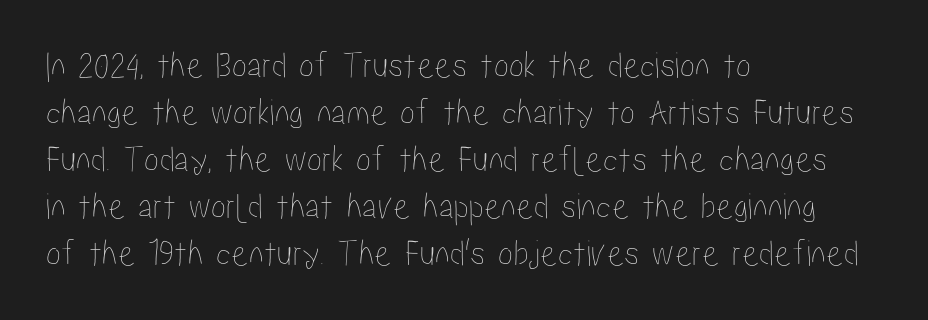
The image shows 38 px condensed type, upright; set left-aligned, line spacing 1.24x, normal letter spacing, not underlined; low stroke contrast and a medium x-height.
